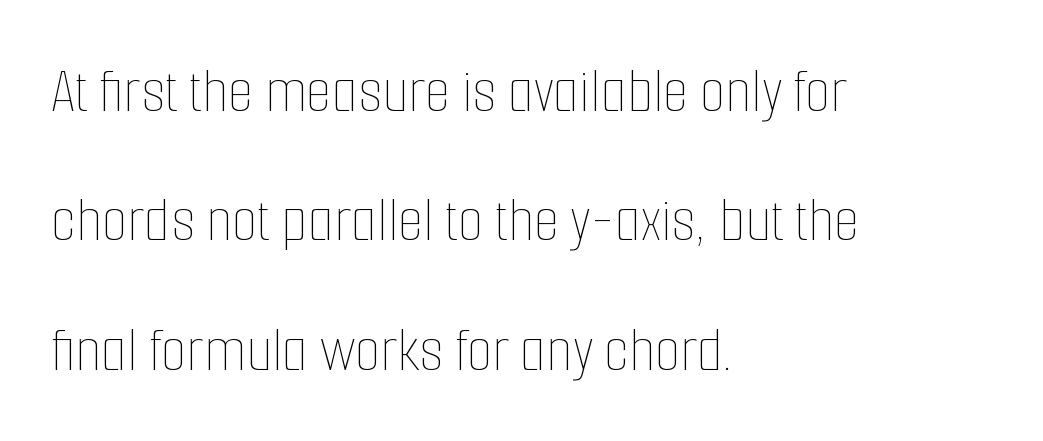
{"italic": "no", "bold": "no", "weight": "thin", "width": "condensed", "stroke_contrast": "low", "x_height": "medium", "monospaced": "no", "underline": "no", "align": "left", "line_spacing": "loose", "line_spacing_ratio": 1.96, "letter_spacing": "normal", "letter_spacing_em": 0.0, "glyph_px": 66}
